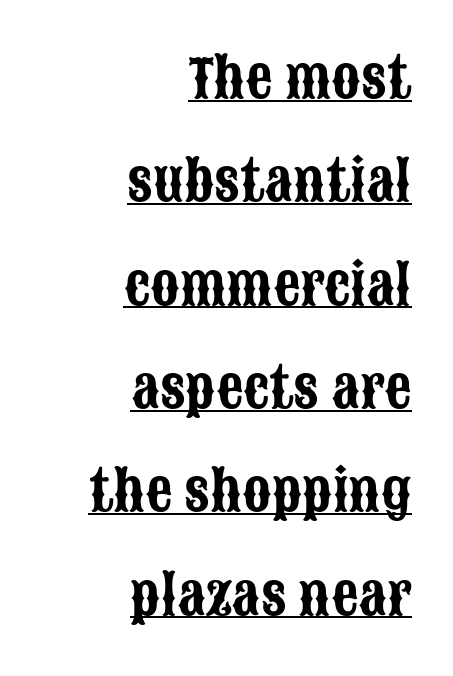
Q: Is the text italic (slanted)? A: No, it is upright.
Q: Is the typeface a serif or a sans-serif typeface? A: Sans-serif.
Q: Is the text underlined? A: Yes.
Q: How is the paragraph aligned? A: Right-aligned.
Q: Is the spacing between letters normal or unusually wide? A: Normal.
Q: Is the spacing between lines tight, normal or loose? A: Loose.
Q: Width (condensed, normal, or wide)? A: Condensed.
Q: Stroke contrast? A: Low.
Q: x-height? A: Large.
Q: Monospaced? A: No.
